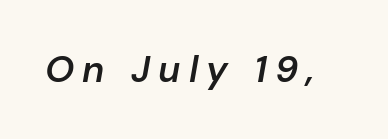
Slanted lettering throughout. Bare-footed words on every line. A bit beefed up — I'd call it semibold rather than bold. Letter spacing: wide. Think of a printed novel: that variable character pitch is what you see here.
